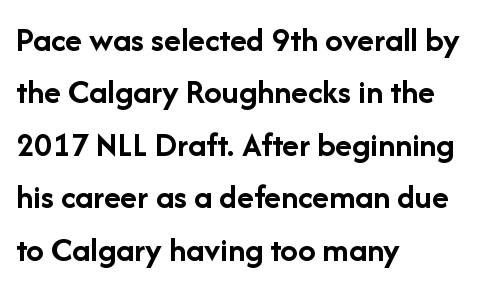
Q: Is the text bold? A: Yes.
Q: Is the text italic (slanted)? A: No, it is upright.
Q: Is the typeface a serif or a sans-serif typeface? A: Sans-serif.
Q: Is the text underlined? A: No.
Q: How is the paragraph aligned? A: Left-aligned.
Q: Is the spacing between letters normal or unusually wide? A: Normal.
Q: Is the spacing between lines tight, normal or loose? A: Normal.
Q: Width (condensed, normal, or wide)? A: Normal.
Q: Stroke contrast? A: Low.
Q: x-height? A: Medium.
Q: Monospaced? A: No.
